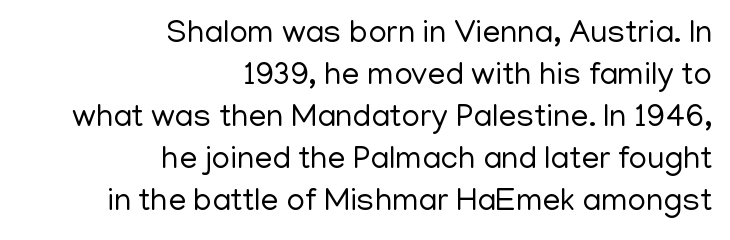
Stems and bowls with no extra thickness — not bold. Reading down the column, the eye jumps a familiar distance to each next line. Varying glyph widths throughout — classic text-font behaviour. Grotesque or geometric, the face here clearly has no serifs. These lines were composed using upright roman letters. Caption: multi-line text, flush right, ragged left.
